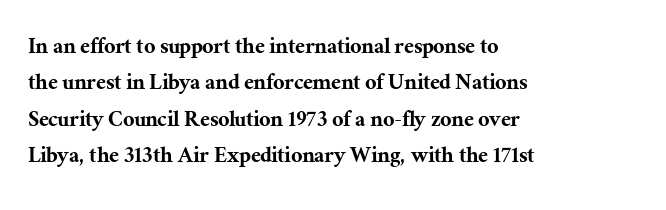
Q: Is the text italic (slanted)? A: No, it is upright.
Q: Is the text underlined? A: No.
Q: How is the paragraph aligned? A: Left-aligned.
Q: Is the spacing between letters normal or unusually wide? A: Normal.
Q: Is the spacing between lines tight, normal or loose? A: Normal.
